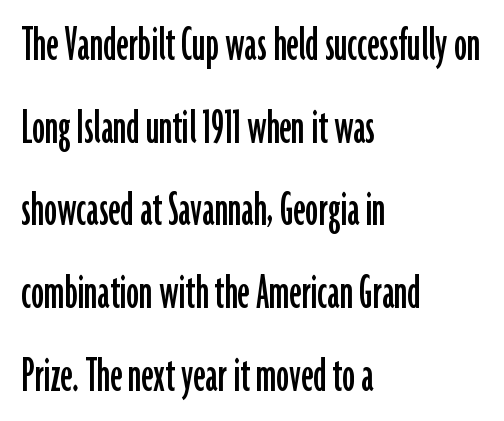
Typeset ragged right — the left edge is the straight one. Varying glyph widths throughout — classic text-font behaviour. Does extra space separate the letters? No, they use regular spacing. Font category for this specimen: sans-serif. Normally led — the rows are evenly, conventionally spaced.
